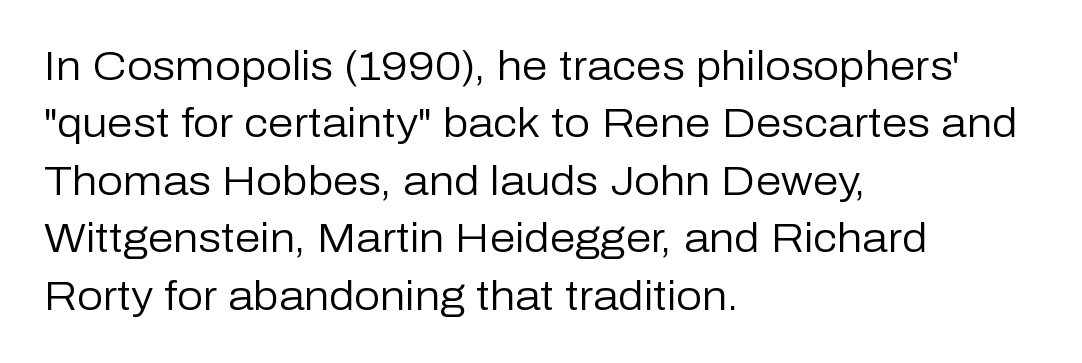
The image shows 41 px regular-weight sans-serif type, upright; set left-aligned, normal line spacing (1.4x), normal letter spacing, not underlined; low stroke contrast and a medium x-height.
